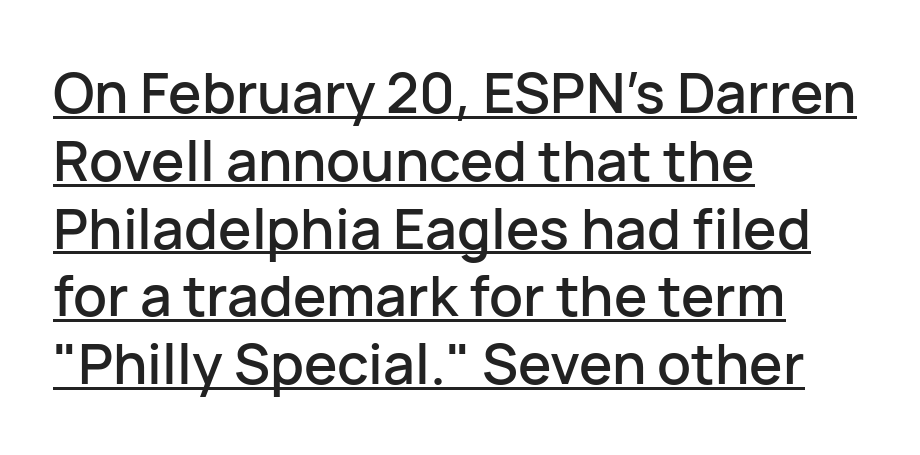
{"serif": "no", "italic": "no", "width": "normal", "stroke_contrast": "low", "x_height": "medium", "monospaced": "no", "underline": "yes", "align": "left", "line_spacing_ratio": 1.21, "letter_spacing": "normal", "letter_spacing_em": 0.0, "glyph_px": 56}
